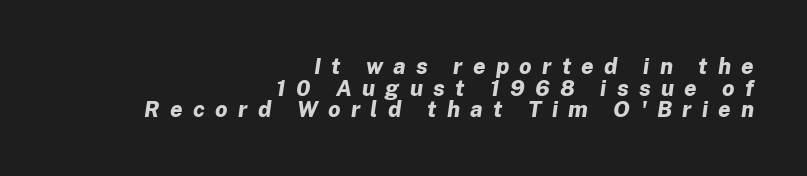
Compared with typical body copy, the letter spacing here is much looser. Weight: bold. Teacher's note: observe the even right margin — that is flush-right alignment. Any mark beneath the type? The region is blank. Would a proofreader flag this as italicized? Yes. Tightly led — the rows are bunched.
